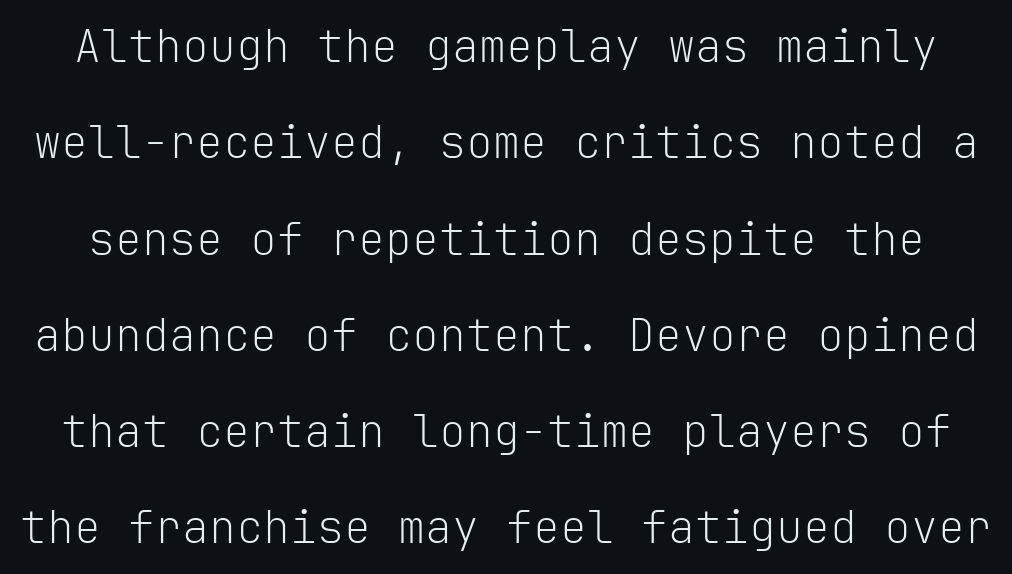
The image shows 45 px light sans-serif type, upright, monospaced; set loose line spacing (2.14x), normal letter spacing, not underlined; low stroke contrast and a medium x-height.
